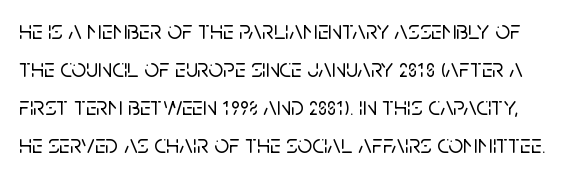
The image shows 26 px text type, upright; set normal line spacing (1.46x), normal letter spacing, not underlined.
